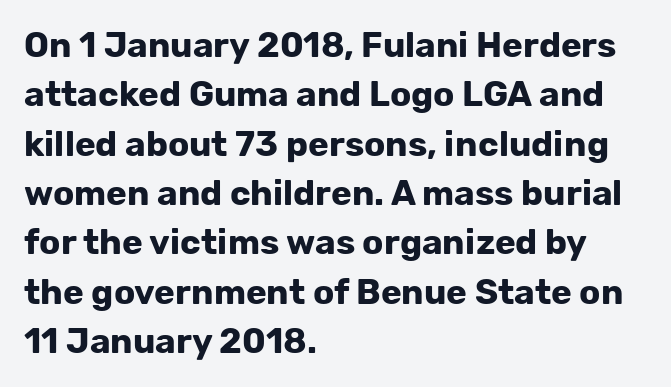
Q: Is the text bold? A: Yes.
Q: Is the text italic (slanted)? A: No, it is upright.
Q: Is the typeface a serif or a sans-serif typeface? A: Sans-serif.
Q: Is the text underlined? A: No.
Q: How is the paragraph aligned? A: Left-aligned.
Q: Is the spacing between letters normal or unusually wide? A: Normal.
Q: Is the spacing between lines tight, normal or loose? A: Normal.
Q: Width (condensed, normal, or wide)? A: Normal.
Q: Stroke contrast? A: Low.
Q: x-height? A: Medium.
Q: Monospaced? A: No.
